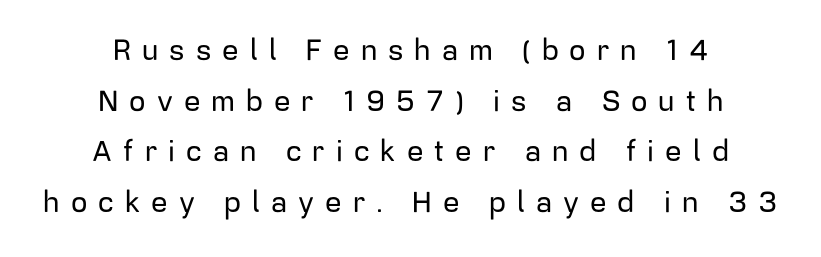
{"serif": "no", "italic": "no", "width": "normal", "stroke_contrast": "low", "x_height": "medium", "monospaced": "no", "underline": "no", "align": "center", "line_spacing_ratio": 1.75, "letter_spacing": "wide", "letter_spacing_em": 0.38, "glyph_px": 29}
